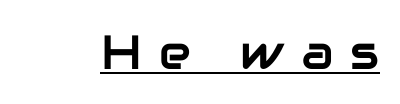
The image shows 48 px sans-serif type, upright; set unusually wide letter spacing (+0.36 em), underlined; low stroke contrast and a medium x-height.
